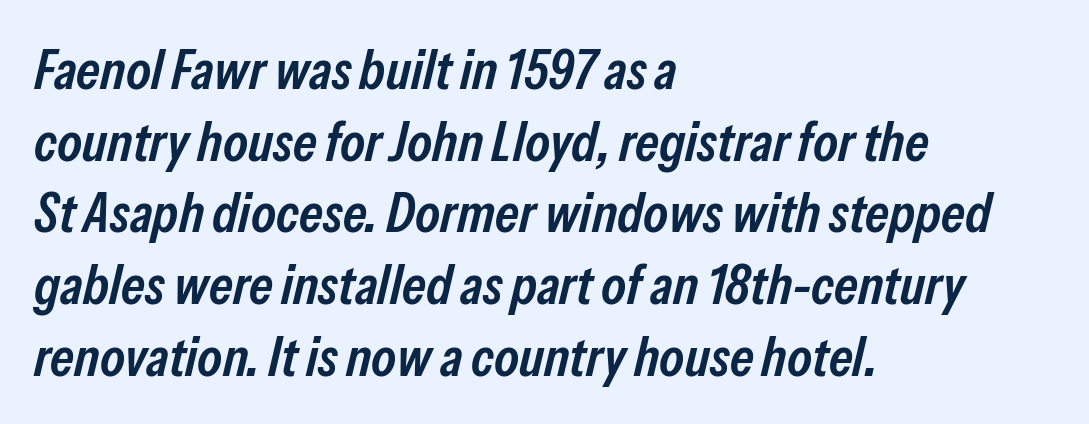
Typeset ragged right — the left edge is the straight one. Note the varied advance widths — an 'i' is clearly narrower than an 'm'. When letters slant like this, we call the style italic. Every letter is mildly thick-stroked: semibold rather than bold.
